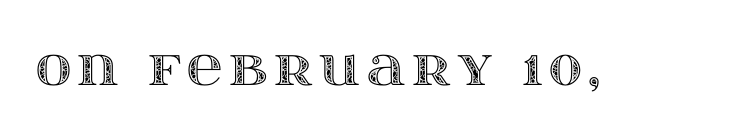
The image shows 49 px wide type, upright; set not underlined; a large x-height.
